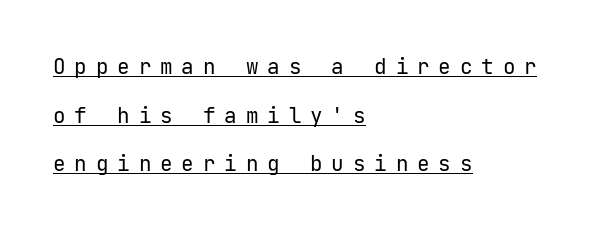
{"italic": "no", "bold": "no", "underline": "yes", "align": "left", "line_spacing": "loose", "line_spacing_ratio": 2.31, "letter_spacing": "wide", "letter_spacing_em": 0.42, "glyph_px": 21}
